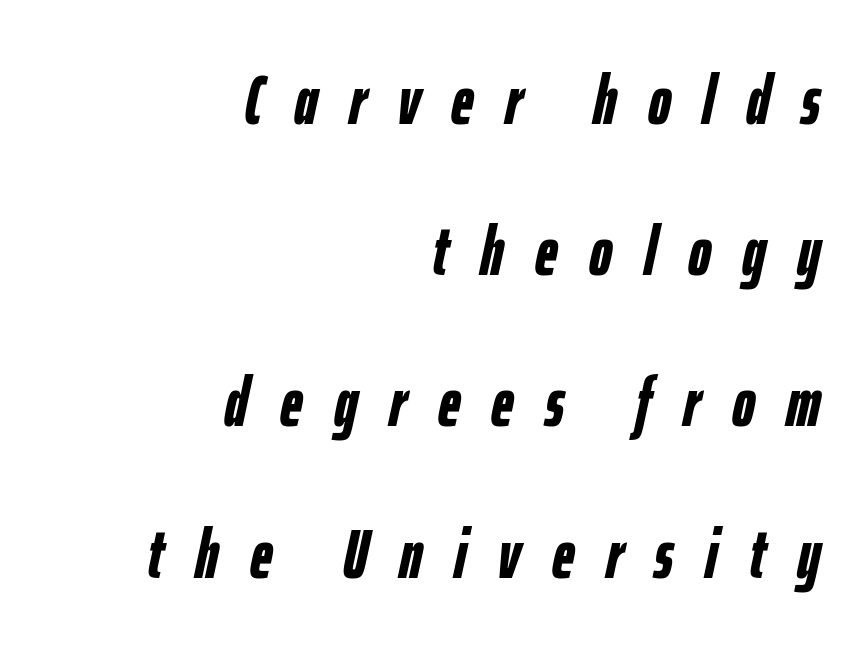
{"italic": "yes", "lean": "right", "slant_degrees": 12, "bold": "yes", "weight": "semibold", "width": "condensed", "stroke_contrast": "low", "x_height": "medium", "monospaced": "no", "underline": "no", "align": "right", "line_spacing": "loose", "line_spacing_ratio": 2.16, "letter_spacing": "wide", "letter_spacing_em": 0.45, "glyph_px": 70}
